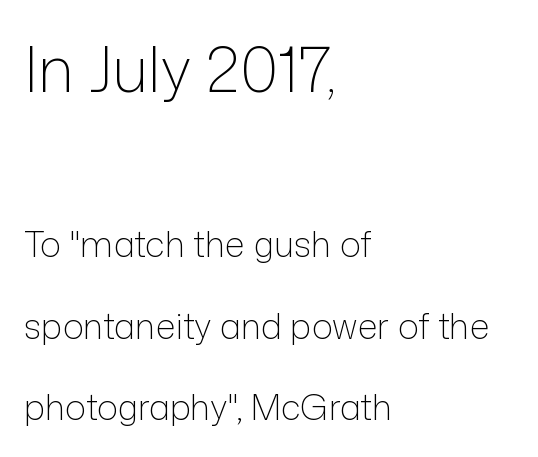
Q: Is the text bold? A: No.
Q: Is the text italic (slanted)? A: No, it is upright.
Q: Is the typeface a serif or a sans-serif typeface? A: Sans-serif.
Q: Is the text underlined? A: No.
Q: How is the paragraph aligned? A: Left-aligned.
Q: Is the spacing between letters normal or unusually wide? A: Normal.
Q: Is the spacing between lines tight, normal or loose? A: Loose.
Q: Which block of text is set in a larger size, the first (top) or the second (bottom)? A: The first (top) one.
Q: Width (condensed, normal, or wide)? A: Normal.
Q: Stroke contrast? A: Low.
Q: x-height? A: Medium.
Q: Monospaced? A: No.
